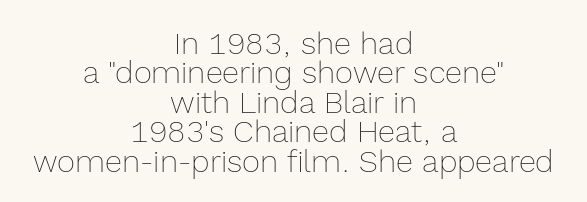
The image shows 31 px thin type, upright; set centered, tight line spacing (0.95x), normal letter spacing, not underlined; a medium x-height.
